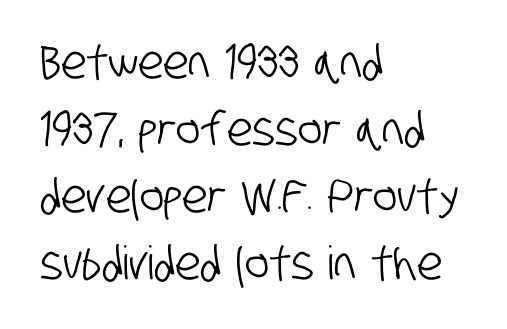
Anything drawn beneath the words? Only blank space. The lines are quadded left. Type style note: lacks serifs. Reading down the column, the eye jumps a familiar distance to each next line.
